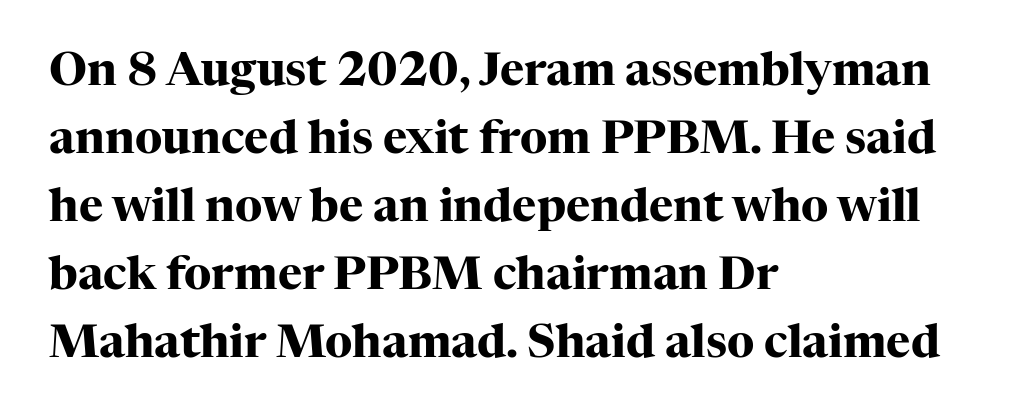
{"serif": "yes", "italic": "no", "bold": "yes", "weight": "heavy", "width": "normal", "stroke_contrast": "high", "x_height": "medium", "monospaced": "no", "underline": "no", "align": "left", "line_spacing": "normal", "line_spacing_ratio": 1.48, "letter_spacing": "normal", "letter_spacing_em": 0.0, "glyph_px": 46}
